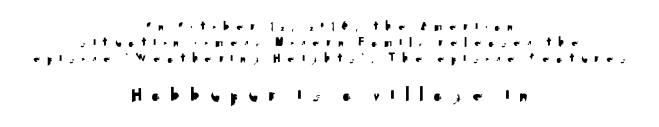
{"italic": "no", "underline": "no", "align": "center", "line_spacing": "tight", "line_spacing_ratio": 1.14, "letter_spacing": "wide", "letter_spacing_em": 0.46, "larger_block": "second", "size_ratio": 1.5, "glyph_px": 21}
